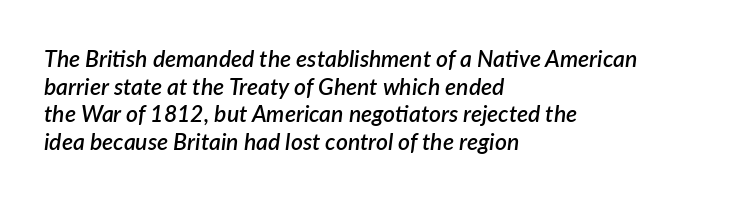
Q: Is the text bold? A: Semi-bold.
Q: Is the text italic (slanted)? A: Yes, it leans right by about 7 degrees.
Q: Is the text underlined? A: No.
Q: How is the paragraph aligned? A: Left-aligned.
Q: Is the spacing between letters normal or unusually wide? A: Normal.
